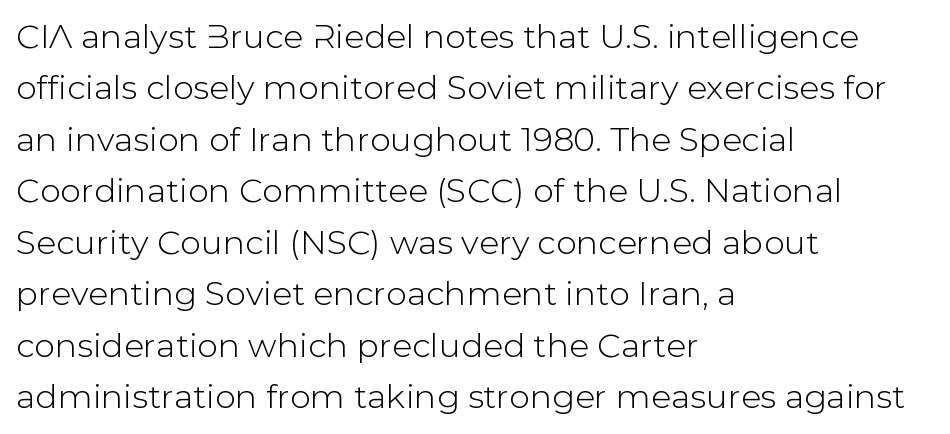
{"serif": "no", "italic": "no", "width": "normal", "stroke_contrast": "low", "x_height": "medium", "monospaced": "no", "underline": "no", "align": "left", "line_spacing": "normal", "line_spacing_ratio": 1.56, "letter_spacing": "normal", "letter_spacing_em": 0.0, "glyph_px": 33}
